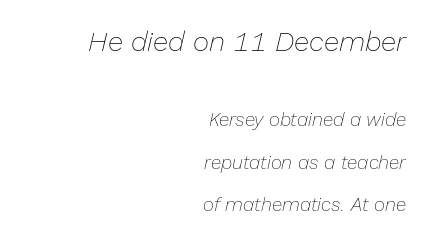
{"italic": "yes", "lean": "right", "slant_degrees": 13, "bold": "no", "weight": "thin", "width": "normal", "stroke_contrast": "low", "x_height": "medium", "monospaced": "no", "underline": "no", "align": "right", "line_spacing": "loose", "line_spacing_ratio": 2.24, "letter_spacing": "normal", "letter_spacing_em": 0.0, "larger_block": "first", "size_ratio": 1.47, "glyph_px": 28}
